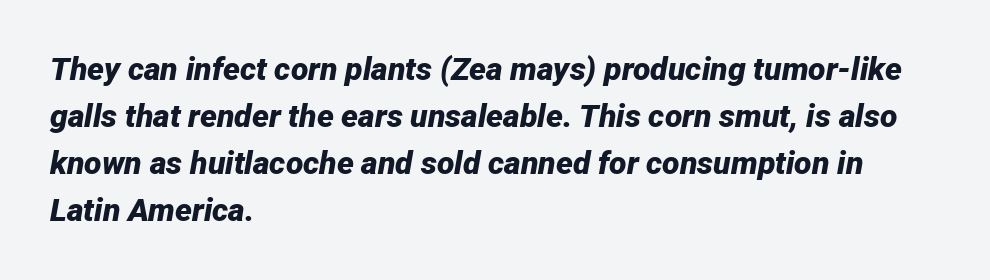
{"italic": "yes", "lean": "right", "slant_degrees": 12, "bold": "yes", "weight": "bold", "width": "normal", "stroke_contrast": "low", "x_height": "medium", "monospaced": "no", "underline": "no", "align": "left", "line_spacing": "normal", "line_spacing_ratio": 1.47, "letter_spacing": "normal", "letter_spacing_em": 0.0, "glyph_px": 32}
